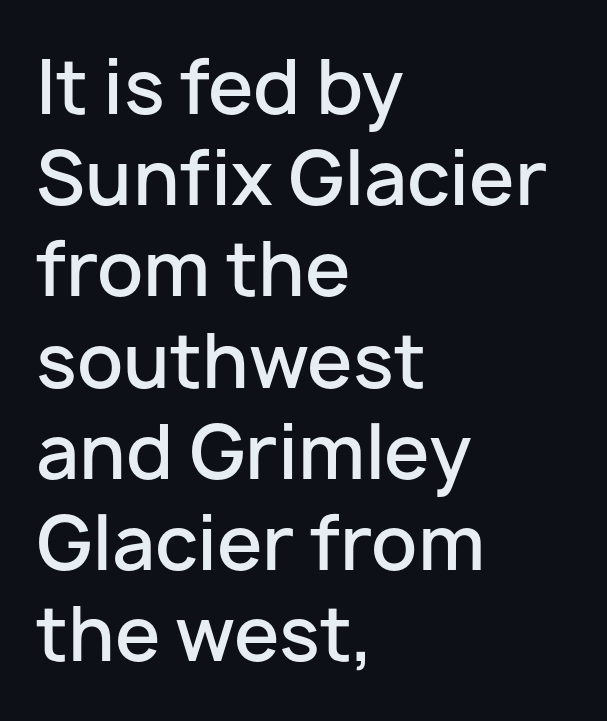
Q: Is the text bold? A: Semi-bold.
Q: Is the text italic (slanted)? A: No, it is upright.
Q: Is the typeface a serif or a sans-serif typeface? A: Sans-serif.
Q: Is the text underlined? A: No.
Q: How is the paragraph aligned? A: Left-aligned.
Q: Is the spacing between letters normal or unusually wide? A: Normal.
Q: Is the spacing between lines tight, normal or loose? A: Normal.
Q: Width (condensed, normal, or wide)? A: Normal.
Q: Stroke contrast? A: Low.
Q: x-height? A: Medium.
Q: Monospaced? A: No.
